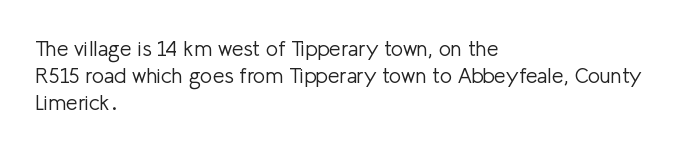
{"italic": "no", "bold": "no", "underline": "no", "align": "left", "line_spacing": "normal", "line_spacing_ratio": 1.29, "letter_spacing": "normal", "letter_spacing_em": 0.0, "glyph_px": 21}
